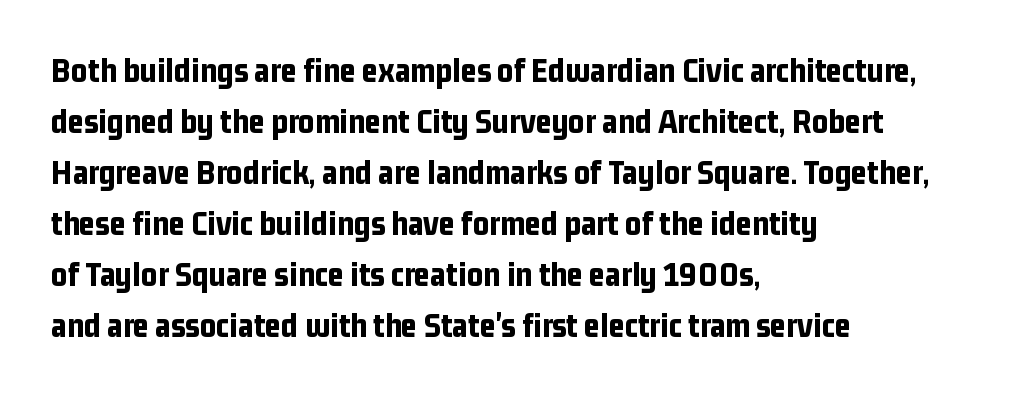
{"serif": "no", "italic": "no", "bold": "yes", "weight": "bold", "width": "condensed", "stroke_contrast": "low", "x_height": "medium", "monospaced": "no", "underline": "no", "align": "left", "line_spacing": "normal", "line_spacing_ratio": 1.46, "letter_spacing": "normal", "letter_spacing_em": 0.0, "glyph_px": 35}
